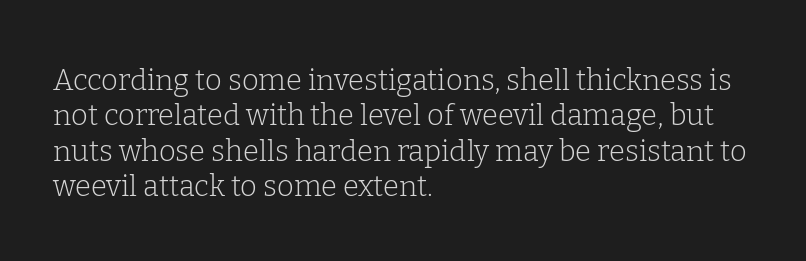
The image shows 29 px light serif type, upright; set left-aligned, line spacing 1.22x, normal letter spacing, not underlined; low stroke contrast and a medium x-height.
